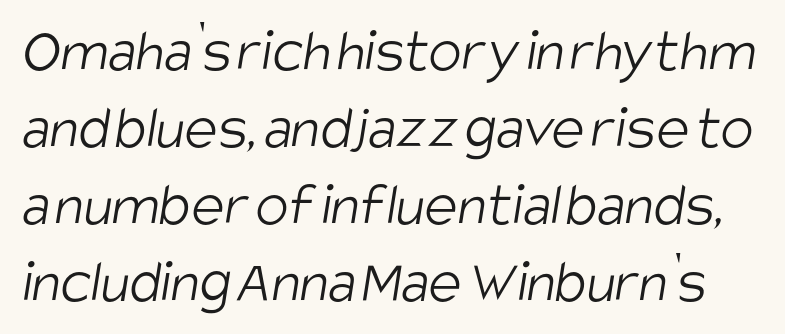
Nothing sits at the stroke ends, so this counts as sans-serif. How are the letters spaced? Ordinarily, with no added tracking. Varying glyph widths throughout — classic text-font behaviour. A clean baseline with only descenders dipping below it. Weight: not bold — regular or lighter.
